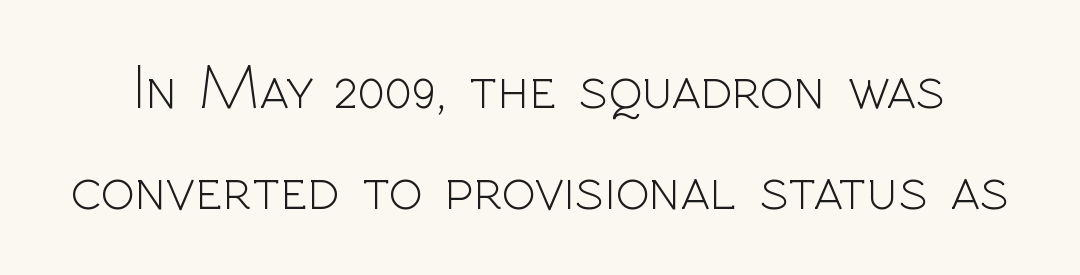
Q: Is the text bold? A: No.
Q: Is the text italic (slanted)? A: No, it is upright.
Q: Is the typeface a serif or a sans-serif typeface? A: Sans-serif.
Q: Is the text underlined? A: No.
Q: Is the spacing between letters normal or unusually wide? A: Normal.
Q: Is the spacing between lines tight, normal or loose? A: Normal.
Q: Width (condensed, normal, or wide)? A: Normal.
Q: x-height? A: Medium.
Q: Monospaced? A: No.
